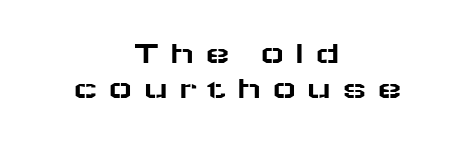
The image shows 33 px wide sans-serif type, upright; set centered, tight line spacing (1.06x), unusually wide letter spacing (+0.3 em), not underlined; low stroke contrast and a medium x-height.
